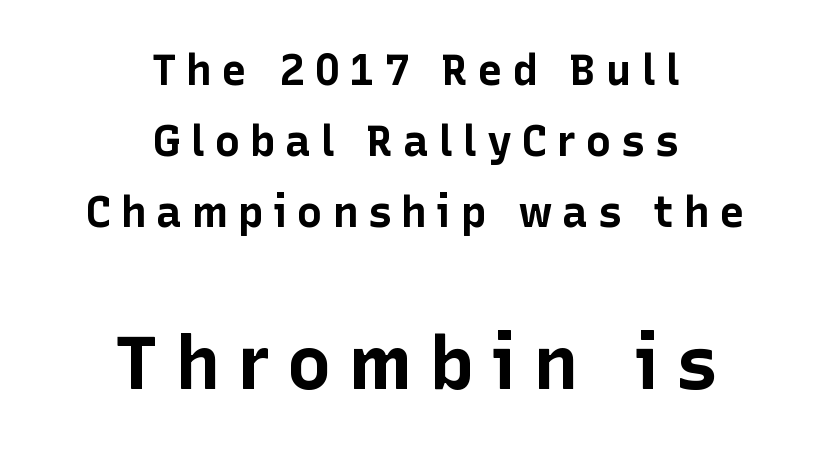
{"serif": "no", "italic": "no", "bold": "yes", "weight": "bold", "width": "normal", "stroke_contrast": "low", "x_height": "medium", "monospaced": "no", "underline": "no", "align": "center", "line_spacing": "normal", "line_spacing_ratio": 1.65, "letter_spacing": "wide", "letter_spacing_em": 0.22, "larger_block": "second", "size_ratio": 1.74, "glyph_px": 75}
